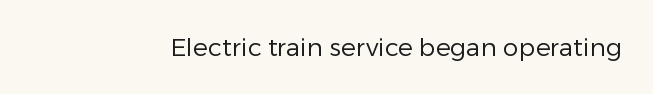
The rendering keeps characters at their native spacing. The font sits on the lighter half of the weight spectrum, regular included. Quick note: underline off. Is there any slant? The stems are plumb.
